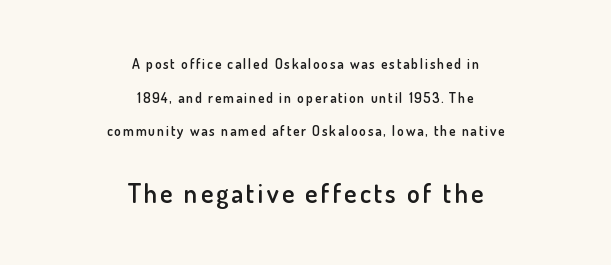
The lettering stays uniformly vertical, giving the passage a roman look. A student would notice the bottom passage is typeset larger than what precedes it. Leading: increased. The words here are not underlined. Short and long lines alike share a common midpoint.
